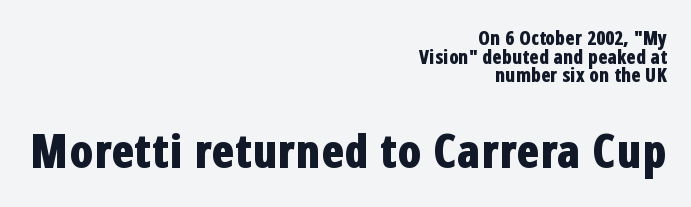
{"serif": "no", "italic": "no", "bold": "yes", "weight": "bold", "width": "condensed", "stroke_contrast": "low", "x_height": "medium", "monospaced": "no", "underline": "no", "align": "right", "line_spacing": "tight", "line_spacing_ratio": 0.98, "letter_spacing": "normal", "letter_spacing_em": 0.0, "larger_block": "second", "size_ratio": 2.47, "glyph_px": 47}
